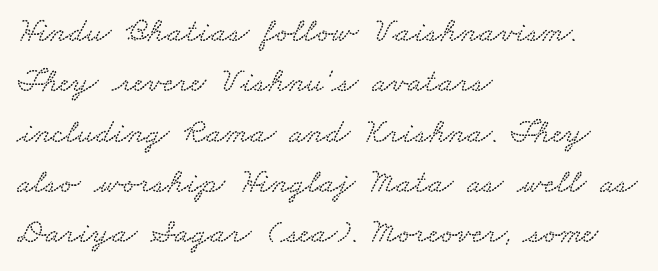
This rendering features lettering with no underline. The lines in this sample share a left origin and differ only in where they stop. Leading: standard. In terms of letterspacing, this is plain default setting.
